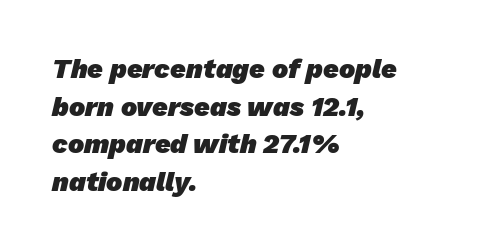
Q: Is the text bold? A: Yes.
Q: Is the text underlined? A: No.
Q: How is the paragraph aligned? A: Left-aligned.
Q: Is the spacing between letters normal or unusually wide? A: Normal.
Q: Is the spacing between lines tight, normal or loose? A: Normal.
